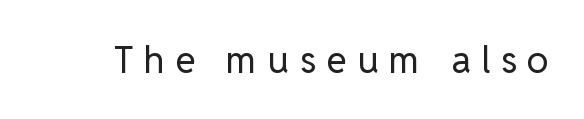
Q: Is the text bold? A: No.
Q: Is the text italic (slanted)? A: No, it is upright.
Q: Is the typeface a serif or a sans-serif typeface? A: Sans-serif.
Q: Is the text underlined? A: No.
Q: Is the spacing between letters normal or unusually wide? A: Unusually wide.
Q: Width (condensed, normal, or wide)? A: Normal.
Q: Stroke contrast? A: Low.
Q: x-height? A: Medium.
Q: Monospaced? A: No.
